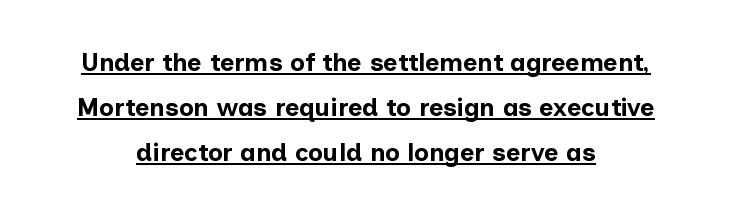
{"italic": "no", "bold": "yes", "underline": "yes", "align": "center", "line_spacing_ratio": 1.8, "letter_spacing": "normal", "letter_spacing_em": 0.0, "glyph_px": 25}
